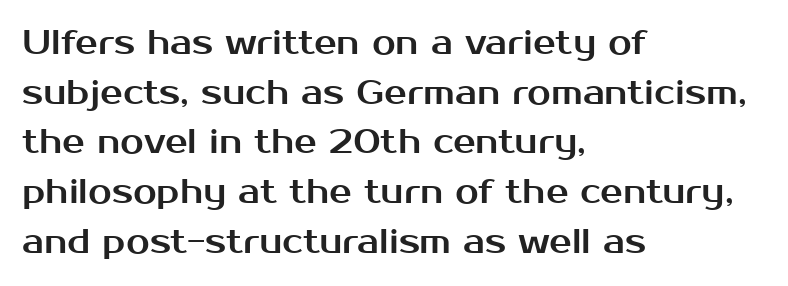
Q: Is the text italic (slanted)? A: No, it is upright.
Q: Is the typeface a serif or a sans-serif typeface? A: Sans-serif.
Q: Is the text underlined? A: No.
Q: How is the paragraph aligned? A: Left-aligned.
Q: Is the spacing between letters normal or unusually wide? A: Normal.
Q: Is the spacing between lines tight, normal or loose? A: Normal.
Q: Width (condensed, normal, or wide)? A: Normal.
Q: Stroke contrast? A: Medium.
Q: x-height? A: Medium.
Q: Monospaced? A: No.
